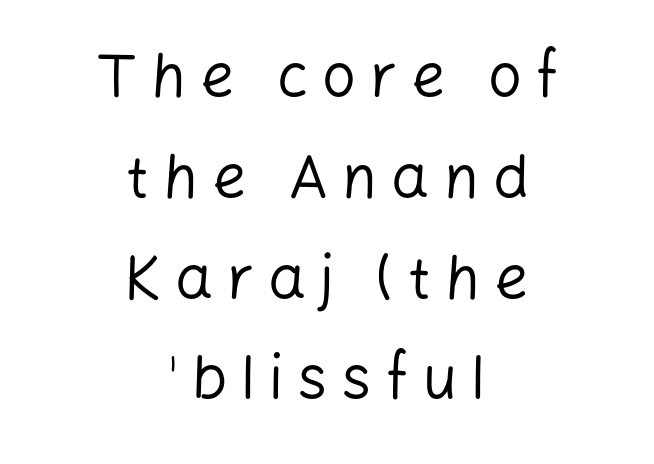
The image shows 60 px regular-weight sans-serif type, upright; set centered, normal line spacing (1.68x), unusually wide letter spacing (+0.23 em), not underlined; low stroke contrast and a medium x-height.
